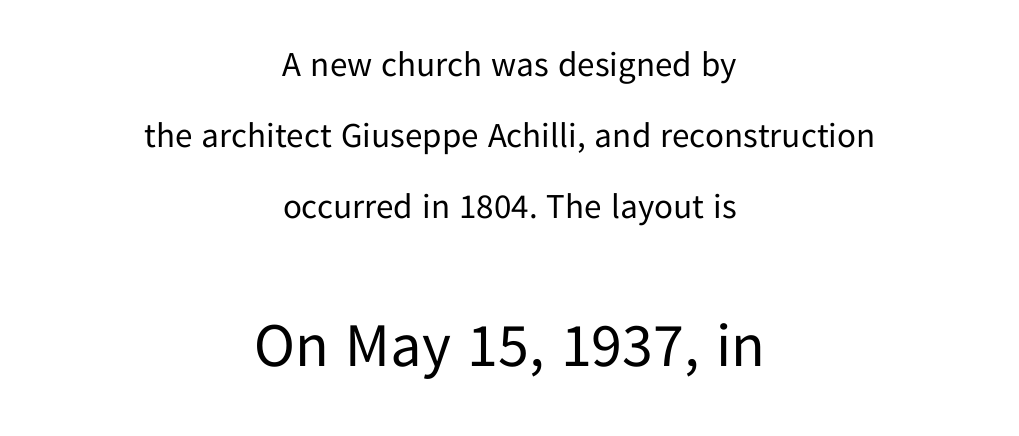
The image shows 62 px regular-weight sans-serif type, upright; set centered, loose line spacing (2.03x), normal letter spacing, not underlined; the second (bottom) block is 1.77x larger; low stroke contrast and a medium x-height.
